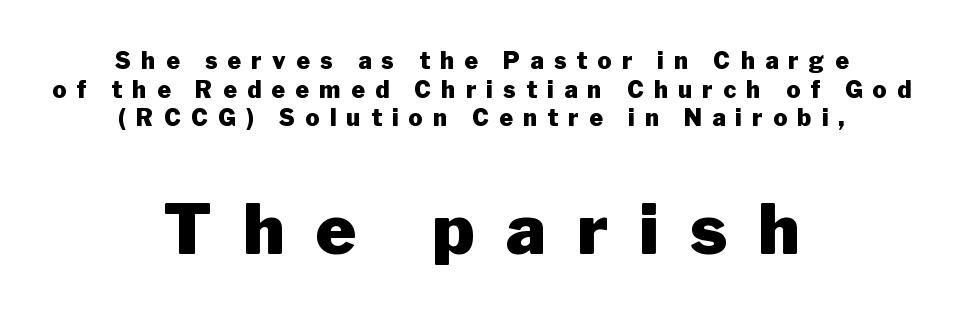
These lines stack symmetrically, like a column narrowing and widening about its center. Designer's note — italics off, roman on. Does extra space separate the letters? Yes, quite a lot of it. The baseline area is clear. Normally led — the rows are evenly, conventionally spaced. The typeface chosen for these lines omits serifs.
